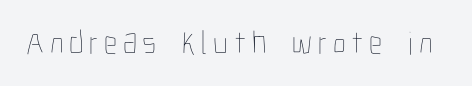
Spacing verdict: proportional, widths tailored to each character. The strokes carry an ordinary text weight at most. This is the regular roman posture of the typeface. Has an underline been added? It has not.
